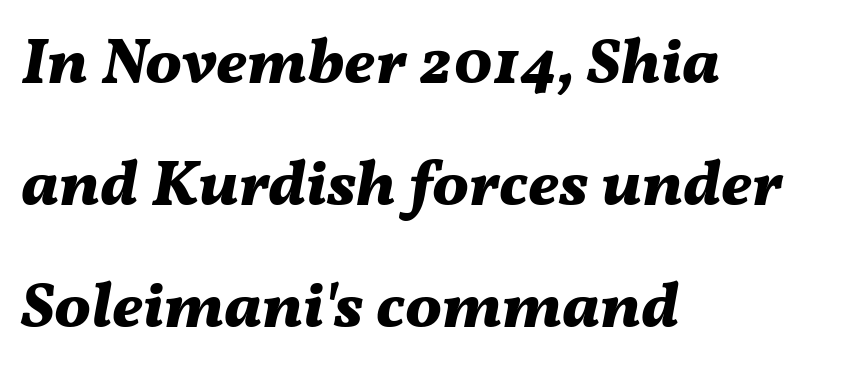
These words are printed bold, with thick strokes throughout. Each word holds together tightly as a unit, with standard inter-letter gaps. The space beneath each line is pristine and unruled. Spacing verdict: proportional, widths tailored to each character. Casual observation: everything's shoved over to the left. If you drew a line through each stem, it would be angled.
